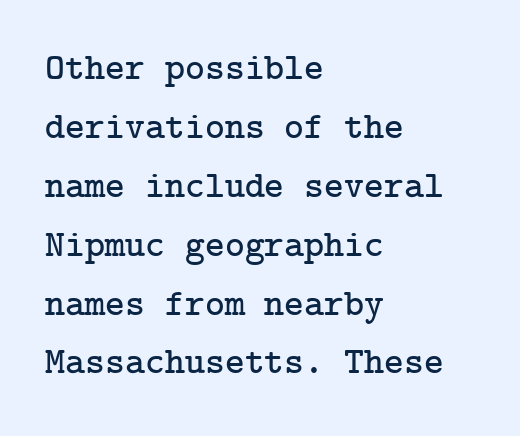
The image shows 38 px serif type, upright; set left-aligned, normal line spacing (1.55x), normal letter spacing, not underlined; low stroke contrast and a medium x-height.
